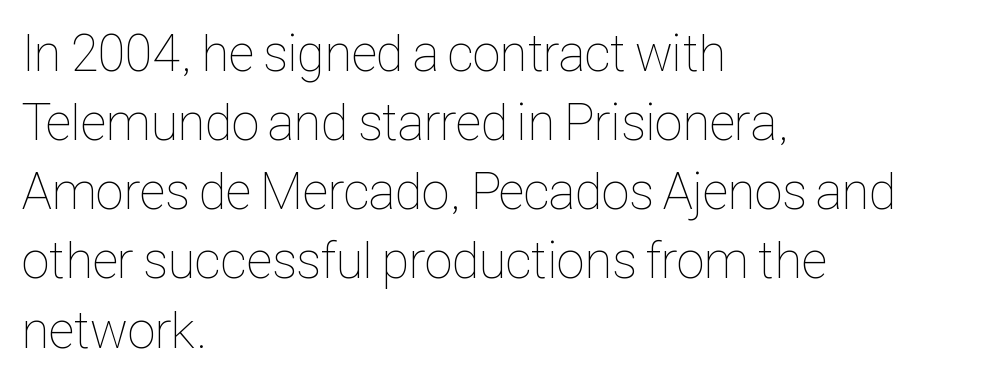
Quick note: underline off. Rows of type keep a routine distance in the vertical direction. The typography opts for an upright posture over an oblique one. This sample has the flowing, uneven cadence of proportional lettering. The paragraph has a hard left edge and a soft right edge. Each stroke keeps to a modest, everyday thickness or less.
